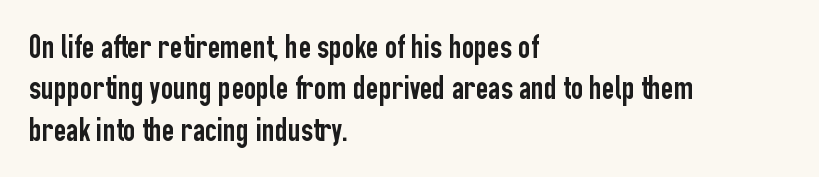
Q: Is the text italic (slanted)? A: No, it is upright.
Q: Is the typeface a serif or a sans-serif typeface? A: Sans-serif.
Q: Is the text underlined? A: No.
Q: How is the paragraph aligned? A: Left-aligned.
Q: Is the spacing between letters normal or unusually wide? A: Normal.
Q: Width (condensed, normal, or wide)? A: Condensed.
Q: Stroke contrast? A: Low.
Q: x-height? A: Medium.
Q: Monospaced? A: No.
